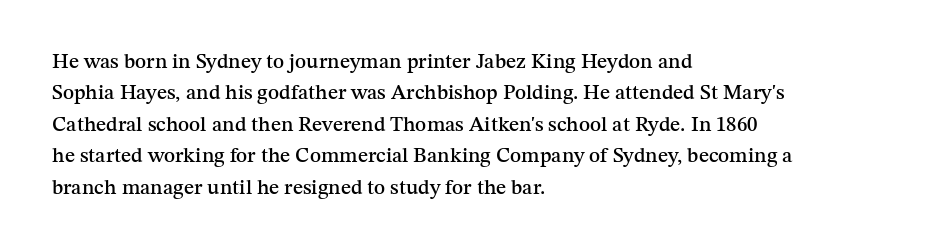
{"italic": "no", "underline": "no", "align": "left", "line_spacing": "normal", "line_spacing_ratio": 1.5, "letter_spacing": "normal", "letter_spacing_em": 0.0, "glyph_px": 21}
